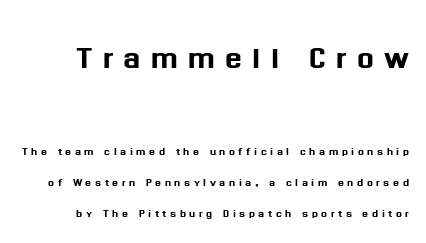
The image shows 40 px sans-serif type, upright; set right-aligned, loose line spacing (2.2x), unusually wide letter spacing (+0.25 em), not underlined; the first (top) block is 2.86x larger; medium stroke contrast and a medium x-height.
